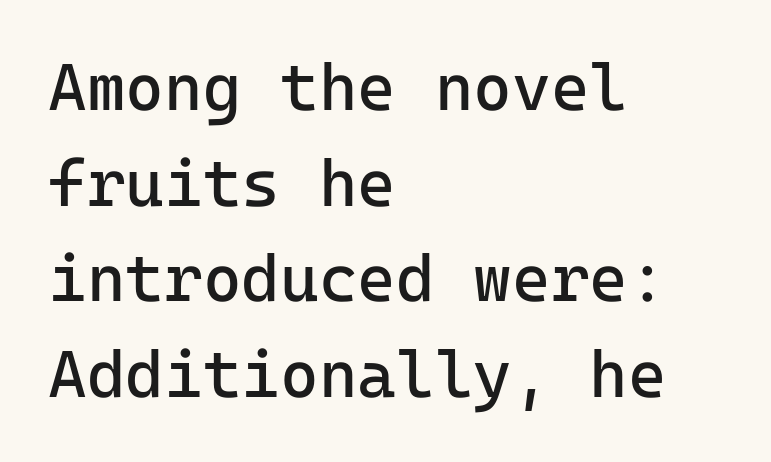
Q: Is the text bold? A: No.
Q: Is the text italic (slanted)? A: No, it is upright.
Q: Is the typeface a serif or a sans-serif typeface? A: Sans-serif.
Q: Is the text underlined? A: No.
Q: How is the paragraph aligned? A: Left-aligned.
Q: Is the spacing between letters normal or unusually wide? A: Normal.
Q: Is the spacing between lines tight, normal or loose? A: Normal.
Q: Width (condensed, normal, or wide)? A: Normal.
Q: Stroke contrast? A: Low.
Q: x-height? A: Medium.
